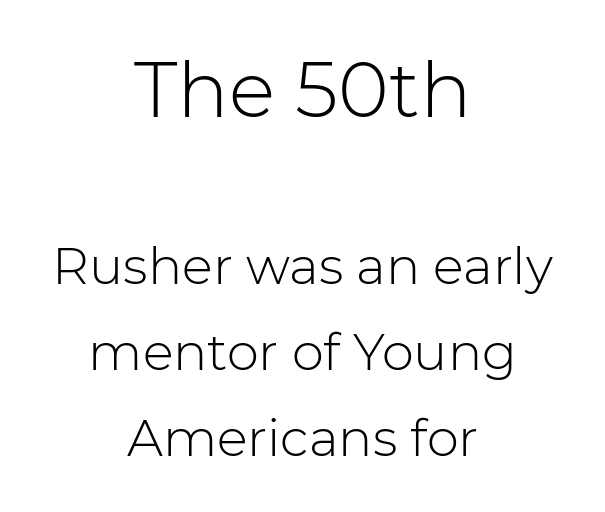
Evenly set lines give the paragraph a standard silhouette. The letters advance in unequal steps, a hallmark of proportional type. Reading down the block, each line starts at a different indent, mirrored at its end. Descenders are the only things crossing below the line. The cut favours lightness, reaching ordinary text weight at its darkest. The text was rendered using a sans face with plain stroke endings.
